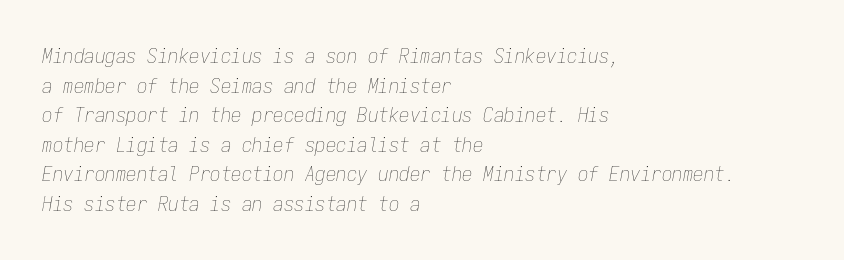
The image shows 21 px text type, italic (leaning right); set left-aligned, normal line spacing (1.41x), normal letter spacing, not underlined.
